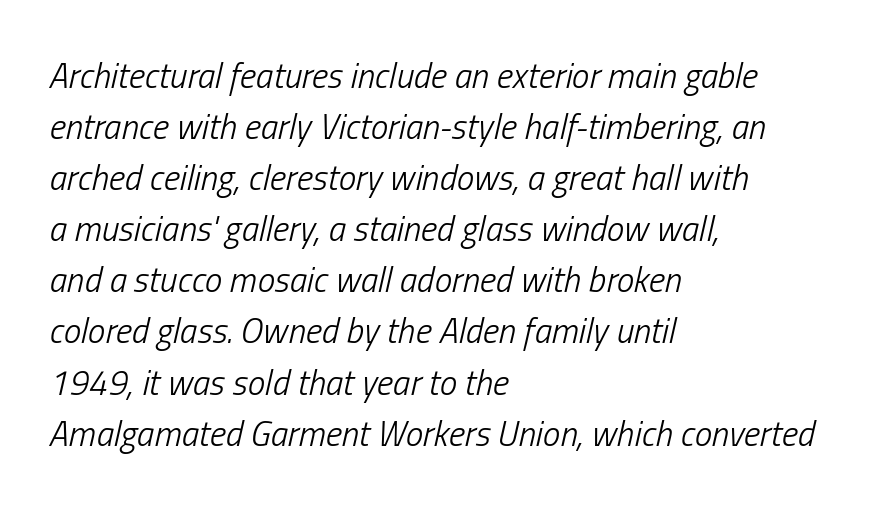
Do the characters align in a grid? No, the font is proportional. The characters are drawn with everyday or finer stroke widths. Line spacing here is normal. The lettering tilts uniformly, giving the passage an italic look. Does the copy run flush right? No — it runs flush left.
